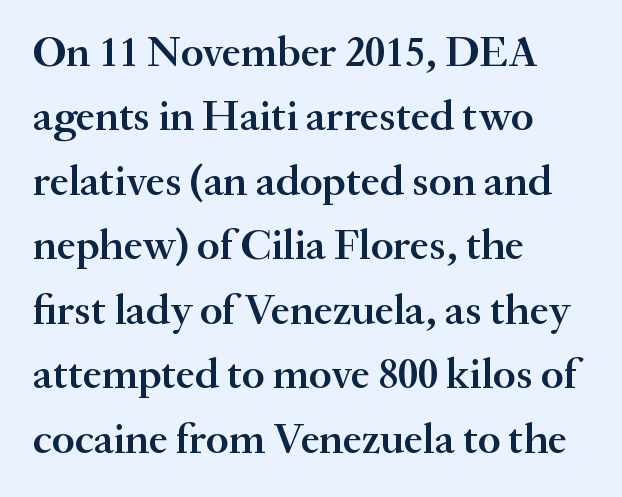
Q: Is the text bold? A: Semi-bold.
Q: Is the text italic (slanted)? A: No, it is upright.
Q: Is the typeface a serif or a sans-serif typeface? A: Serif.
Q: Is the text underlined? A: No.
Q: How is the paragraph aligned? A: Left-aligned.
Q: Is the spacing between letters normal or unusually wide? A: Normal.
Q: Is the spacing between lines tight, normal or loose? A: Normal.
Q: Width (condensed, normal, or wide)? A: Normal.
Q: Stroke contrast? A: Medium.
Q: x-height? A: Small.
Q: Monospaced? A: No.
